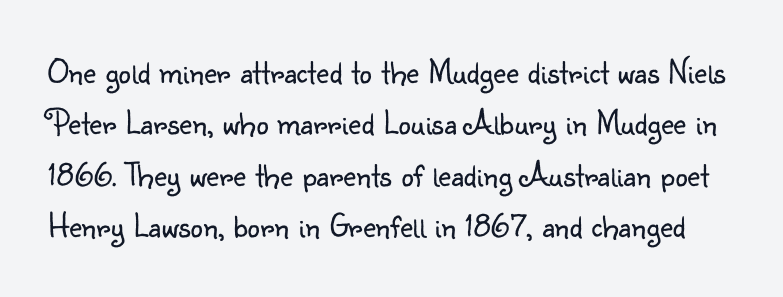
Q: Is the text bold? A: No.
Q: Is the text italic (slanted)? A: No, it is upright.
Q: Is the typeface a serif or a sans-serif typeface? A: Sans-serif.
Q: Is the text underlined? A: No.
Q: Is the spacing between letters normal or unusually wide? A: Normal.
Q: Is the spacing between lines tight, normal or loose? A: Normal.
Q: Width (condensed, normal, or wide)? A: Normal.
Q: Stroke contrast? A: Low.
Q: x-height? A: Small.
Q: Monospaced? A: No.
